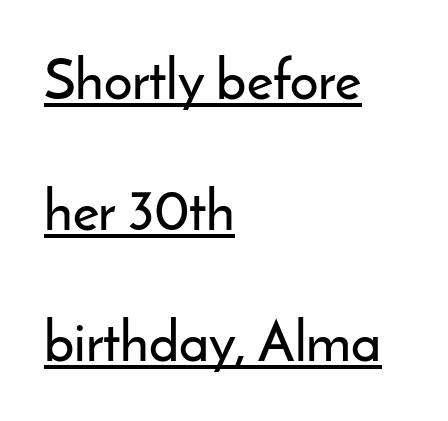
The image shows 56 px sans-serif type, upright; set left-aligned, loose line spacing (2.34x), normal letter spacing, underlined; low stroke contrast and a small x-height.
